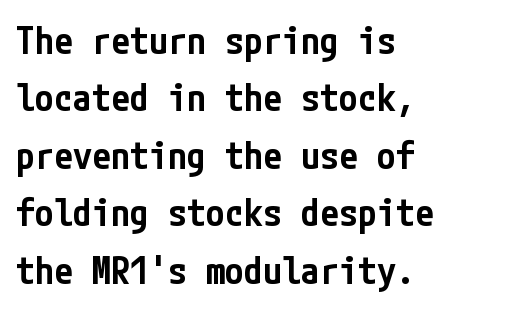
{"serif": "no", "italic": "no", "bold": "semi", "weight": "semibold", "width": "condensed", "stroke_contrast": "low", "x_height": "medium", "underline": "no", "align": "left", "line_spacing": "normal", "line_spacing_ratio": 1.51, "letter_spacing": "normal", "letter_spacing_em": 0.0, "glyph_px": 38}
